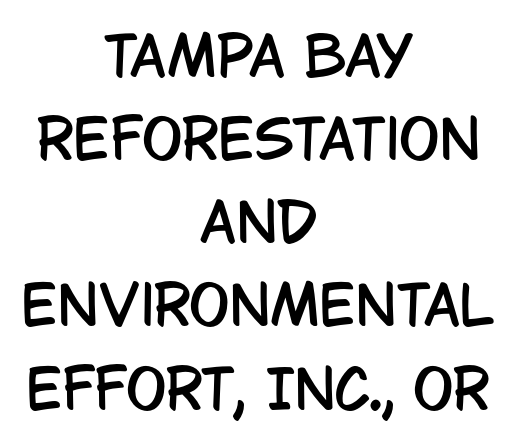
Q: Is the text italic (slanted)? A: No, it is upright.
Q: Is the typeface a serif or a sans-serif typeface? A: Sans-serif.
Q: Is the text underlined? A: No.
Q: How is the paragraph aligned? A: Centered.
Q: Is the spacing between letters normal or unusually wide? A: Normal.
Q: Is the spacing between lines tight, normal or loose? A: Normal.
Q: Width (condensed, normal, or wide)? A: Condensed.
Q: Stroke contrast? A: Low.
Q: x-height? A: Large.
Q: Monospaced? A: No.
